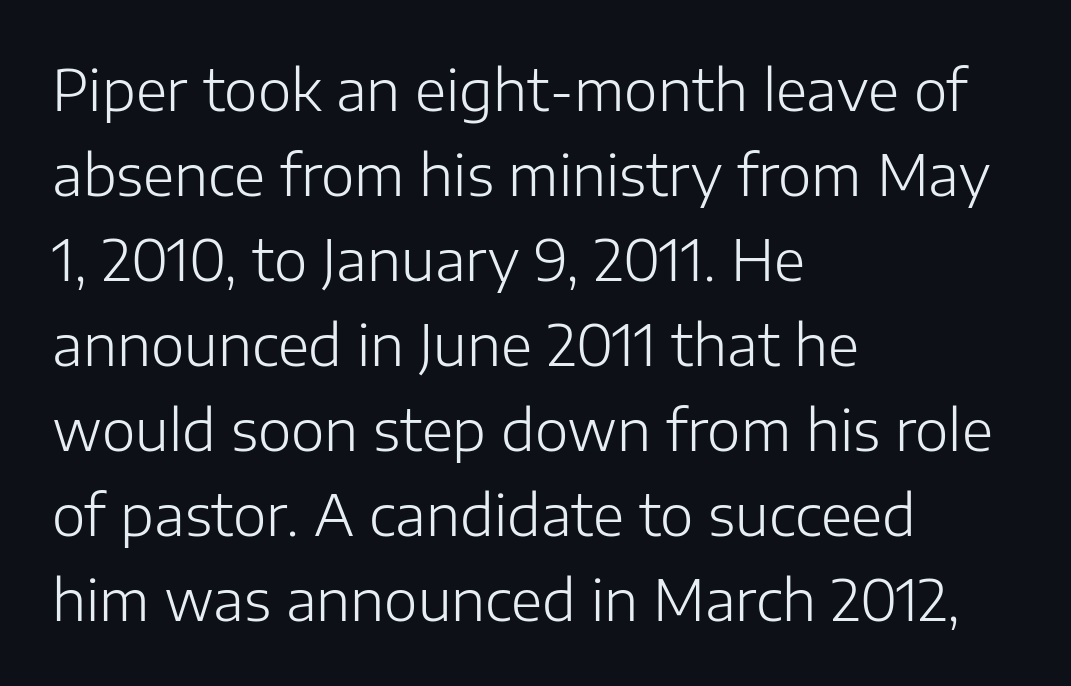
The letters stand straight up with perfectly vertical stems. Line beginnings align vertically; line endings do not. The face used here is proportionally spaced, like ordinary book or web type. Characters follow at the spacing the type designer built in. The vertical gap from one line to the next is medium. Is this a heavy cut? Hardly; it is regular or lighter.
